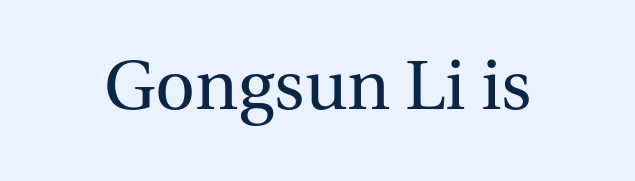
Q: Is the text bold? A: No.
Q: Is the text italic (slanted)? A: No, it is upright.
Q: Is the typeface a serif or a sans-serif typeface? A: Serif.
Q: Is the text underlined? A: No.
Q: Is the spacing between letters normal or unusually wide? A: Normal.
Q: Width (condensed, normal, or wide)? A: Normal.
Q: Stroke contrast? A: Medium.
Q: x-height? A: Medium.
Q: Monospaced? A: No.
